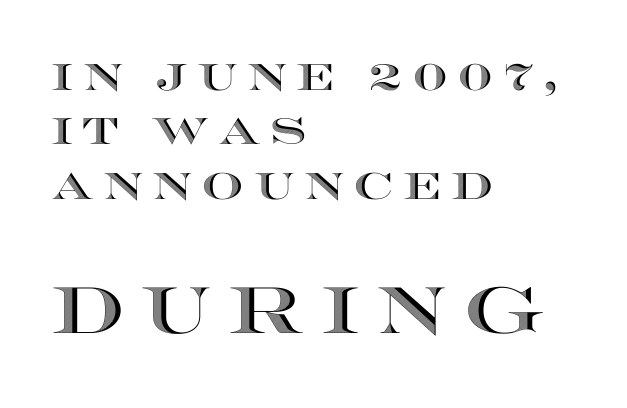
The image shows 65 px wide type, upright; set left-aligned, normal line spacing (1.47x), unusually wide letter spacing (+0.25 em), not underlined; the second (bottom) block is 1.76x larger; a large x-height.
